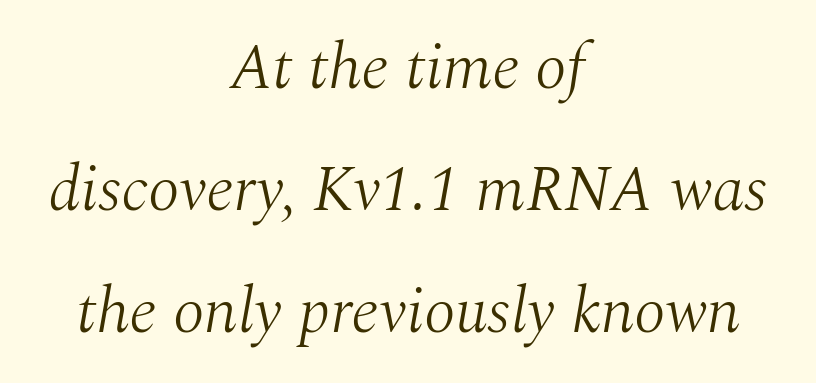
It's the slanting kind of type. Both edges are ragged and mirror each other, which tells us the setting is centered. This sample has the flowing, uneven cadence of proportional lettering. Are there feet on the stems? There are — it's a serif.
